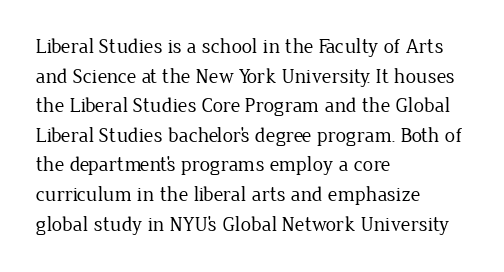
Q: Is the text bold? A: No.
Q: Is the text italic (slanted)? A: No, it is upright.
Q: Is the text underlined? A: No.
Q: How is the paragraph aligned? A: Left-aligned.
Q: Is the spacing between letters normal or unusually wide? A: Normal.
Q: Is the spacing between lines tight, normal or loose? A: Normal.
